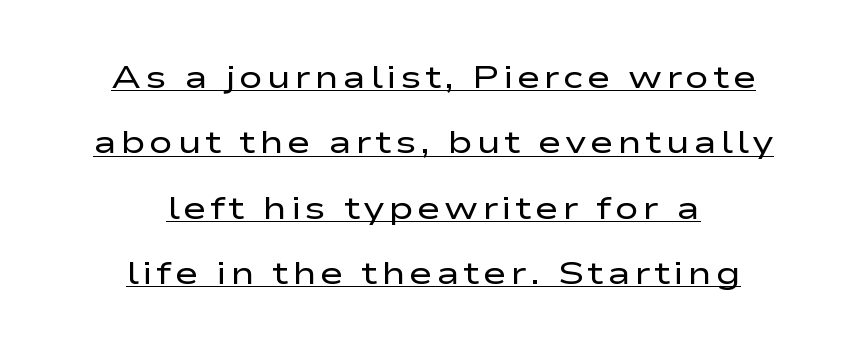
The image shows 32 px regular-weight, wide sans-serif type, upright; set centered, loose line spacing (2.04x), underlined; low stroke contrast and a medium x-height.
